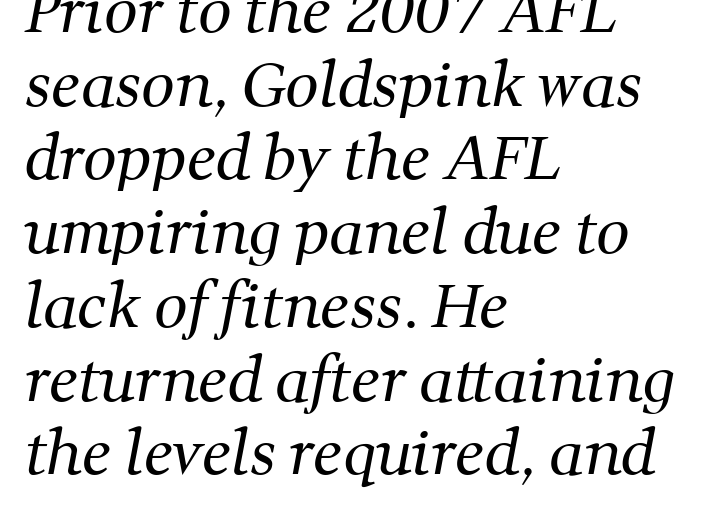
The image shows 59 px regular-weight serif type; set left-aligned, normal line spacing (1.25x), normal letter spacing, not underlined; medium stroke contrast and a medium x-height.
